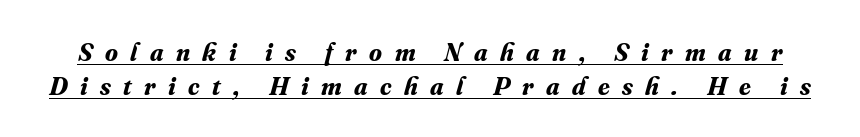
The image shows 26 px bold type, italic (leaning right); set normal line spacing (1.29x), unusually wide letter spacing (+0.48 em), underlined.
